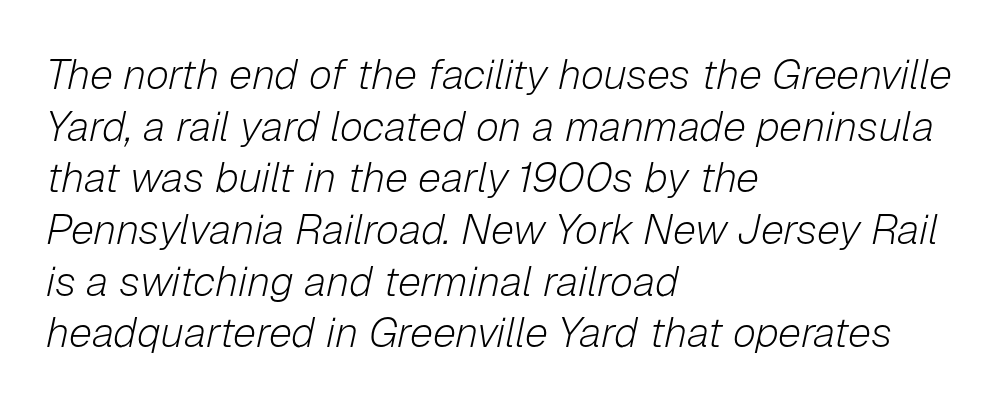
Counters stay open thanks to moderate or lighter strokes. Spacing between characters is what you'd get straight out of the box. Unmarked baselines from the first word to the last. Teacher's note: observe the even left margin — that is flush-left alignment. An italicized treatment has been applied to the whole sample. Each letter keeps its own natural width here, so spacing adapts to shape.
